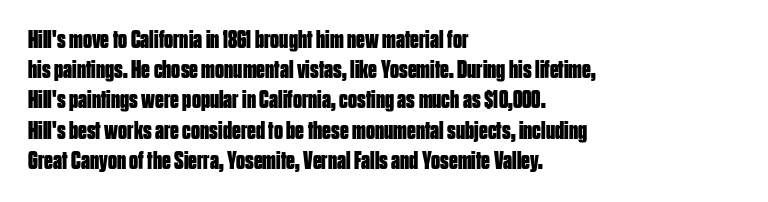
{"italic": "no", "bold": "yes", "underline": "no", "align": "left", "line_spacing_ratio": 1.21, "letter_spacing": "normal", "letter_spacing_em": 0.0, "glyph_px": 25}
